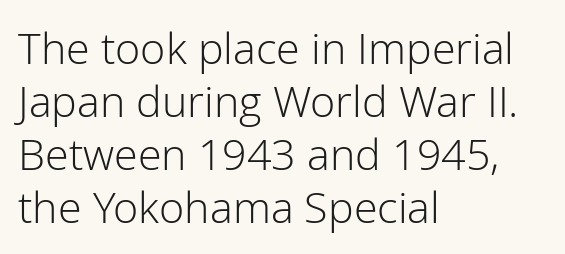
{"serif": "no", "italic": "no", "bold": "no", "weight": "light", "width": "normal", "stroke_contrast": "low", "x_height": "medium", "monospaced": "no", "underline": "no", "align": "left", "line_spacing_ratio": 1.23, "letter_spacing": "normal", "letter_spacing_em": 0.0, "glyph_px": 43}
